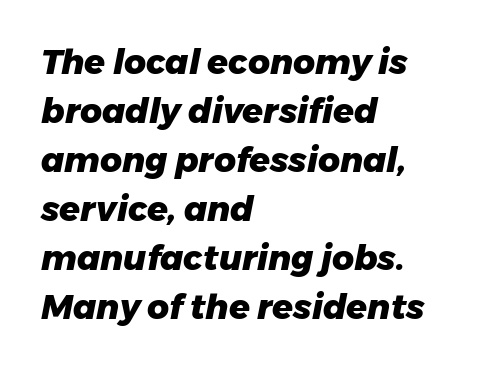
The image shows 34 px heavy type, italic (leaning right); set left-aligned, normal line spacing (1.44x), normal letter spacing, not underlined; low stroke contrast and a medium x-height.
